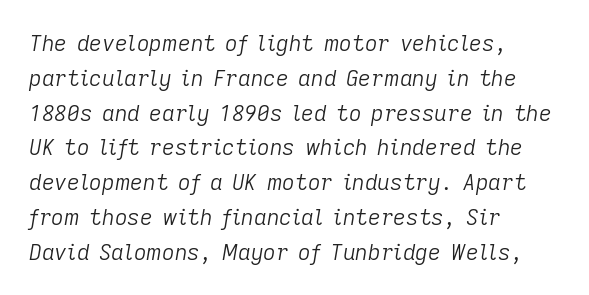
Q: Is the text bold? A: No.
Q: Is the text italic (slanted)? A: Yes, it leans right by about 9 degrees.
Q: Is the text underlined? A: No.
Q: How is the paragraph aligned? A: Left-aligned.
Q: Is the spacing between letters normal or unusually wide? A: Normal.
Q: Is the spacing between lines tight, normal or loose? A: Normal.
